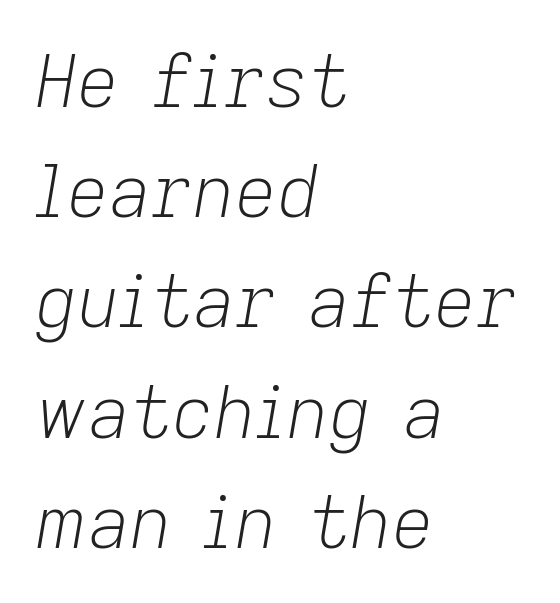
Q: Is the text bold? A: No.
Q: Is the text italic (slanted)? A: Yes, it leans right by about 9 degrees.
Q: Is the text underlined? A: No.
Q: How is the paragraph aligned? A: Left-aligned.
Q: Is the spacing between letters normal or unusually wide? A: Normal.
Q: Is the spacing between lines tight, normal or loose? A: Normal.
Q: Width (condensed, normal, or wide)? A: Normal.
Q: Stroke contrast? A: Low.
Q: x-height? A: Medium.
Q: Monospaced? A: No.
